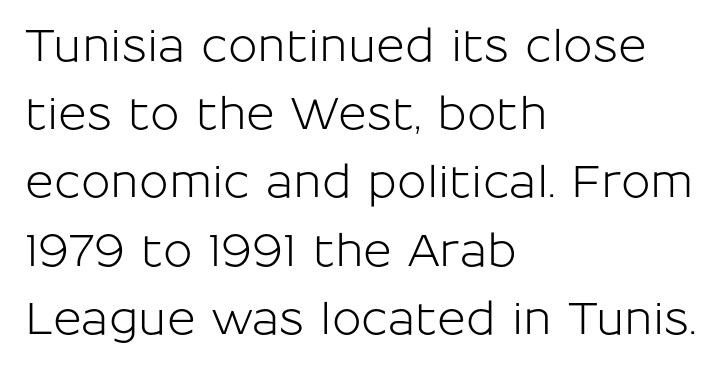
This rendering leaves character spacing at its baseline value. Is this a fixed-width face? No — the glyphs have proportional, varying widths. Designer's note — italics off, roman on. The setting favours the left margin, as ordinary paragraphs usually do. The rows are spaced the way most documents space them. The glyphs are unaccompanied by any horizontal stroke below them.
